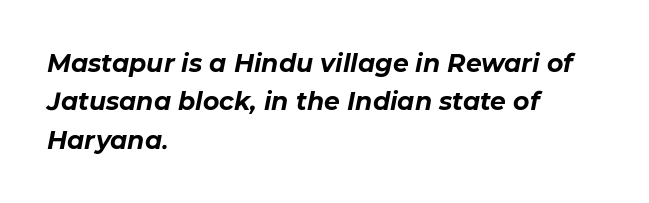
Q: Is the text bold? A: Yes.
Q: Is the text italic (slanted)? A: Yes, it leans right by about 11 degrees.
Q: Is the text underlined? A: No.
Q: How is the paragraph aligned? A: Left-aligned.
Q: Is the spacing between letters normal or unusually wide? A: Normal.
Q: Is the spacing between lines tight, normal or loose? A: Normal.
